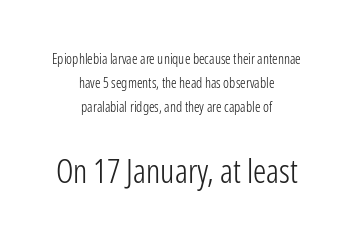
{"serif": "no", "italic": "no", "bold": "no", "weight": "light", "width": "condensed", "stroke_contrast": "low", "x_height": "medium", "monospaced": "no", "underline": "no", "align": "center", "line_spacing": "normal", "line_spacing_ratio": 1.7, "letter_spacing": "normal", "letter_spacing_em": 0.0, "larger_block": "second", "size_ratio": 2.36, "glyph_px": 33}
